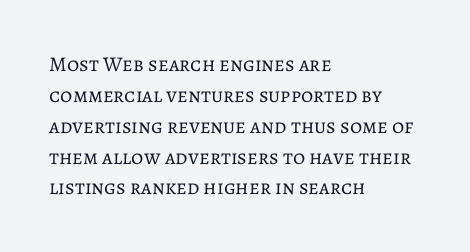
The image shows 21 px text type, upright; set left-aligned, normal line spacing (1.47x), normal letter spacing, not underlined.
